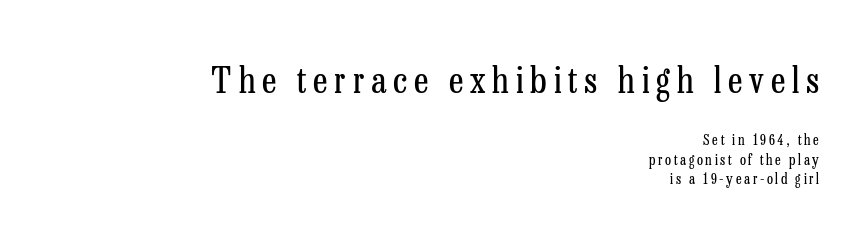
A roman cut, with each character standing at attention. Note the varied advance widths — an 'i' is clearly narrower than an 'm'. Regular leading. Type style note: has serifs.
